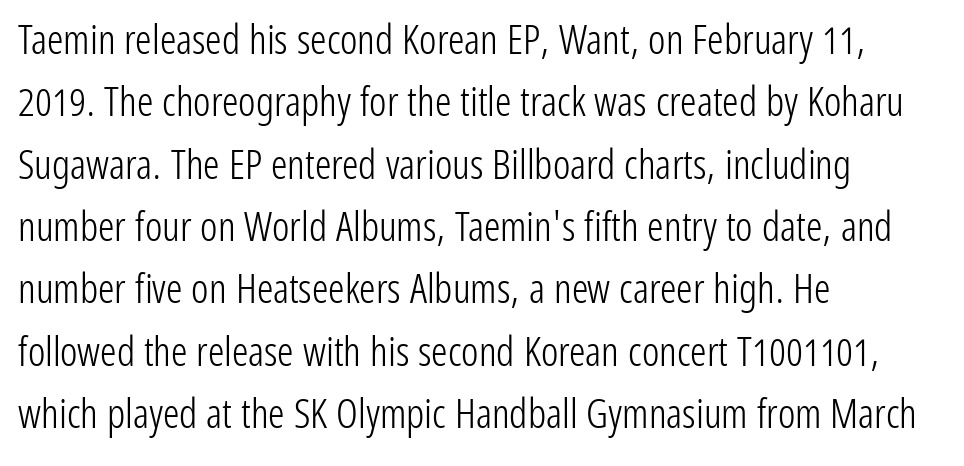
The image shows 41 px light, condensed sans-serif type, upright; set left-aligned, normal line spacing (1.52x), normal letter spacing, not underlined; low stroke contrast and a medium x-height.
